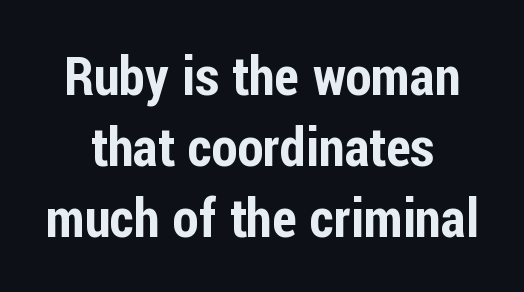
The image shows 53 px condensed sans-serif type, upright; set centered, normal line spacing (1.34x), normal letter spacing, not underlined; low stroke contrast and a medium x-height.
